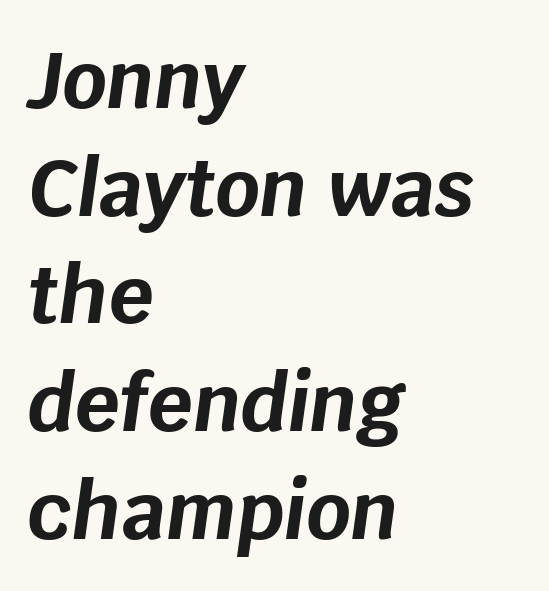
Note the varied advance widths — an 'i' is clearly narrower than an 'm'. The rendering applies a slant to the glyphs. Honestly, the letter spacing is just normal — you wouldn't notice it. Is the type bold? Yes — the strokes are clearly thick and heavy. Every row of glyphs begins at an identical x-position on the left.
